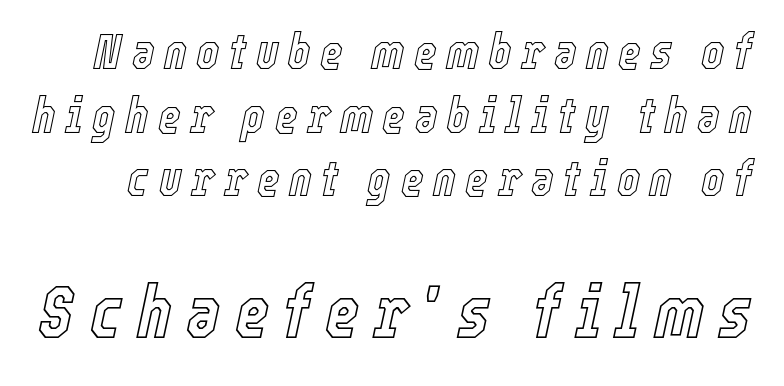
{"italic": "yes", "lean": "right", "slant_degrees": 12, "width": "condensed", "x_height": "medium", "monospaced": "no", "underline": "no", "line_spacing": "normal", "line_spacing_ratio": 1.3, "larger_block": "second", "size_ratio": 1.51, "glyph_px": 74}
